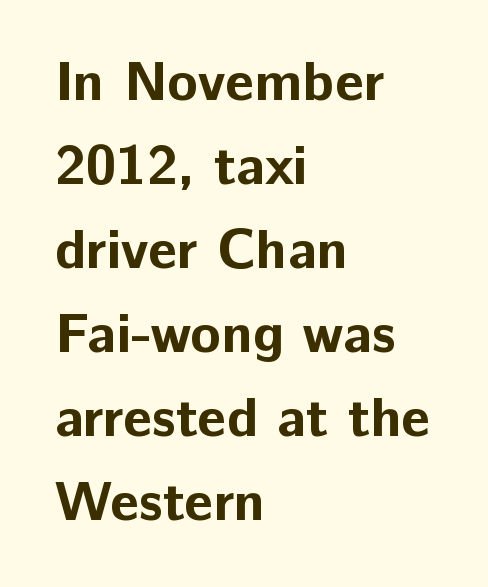
{"serif": "no", "italic": "no", "bold": "yes", "weight": "bold", "width": "normal", "stroke_contrast": "low", "x_height": "medium", "monospaced": "no", "underline": "no", "align": "left", "line_spacing": "normal", "line_spacing_ratio": 1.5, "letter_spacing": "normal", "letter_spacing_em": 0.0, "glyph_px": 56}
